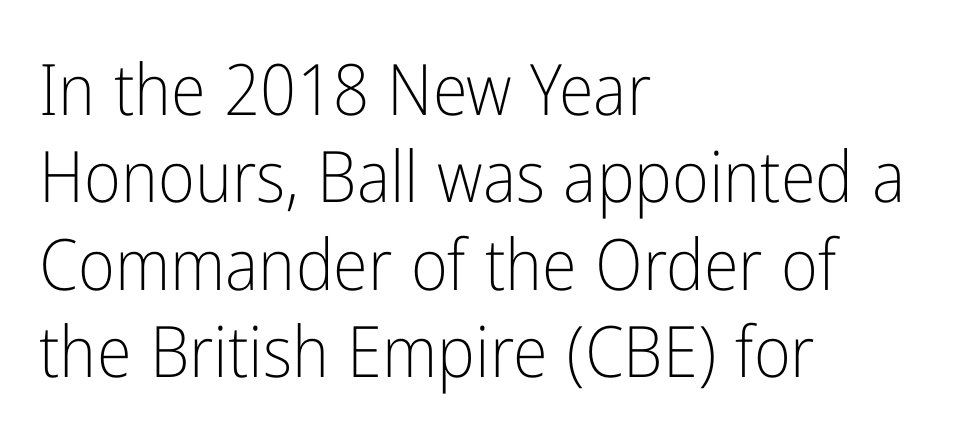
Each line starts at the same left margin while the right side varies. Varying glyph widths throughout — classic text-font behaviour. Observe the ordinary spacing: letters are neighbours, not strangers. Stem width sits at or under what a default text font uses. If you drew a line through each stem, it would be perfectly vertical.
